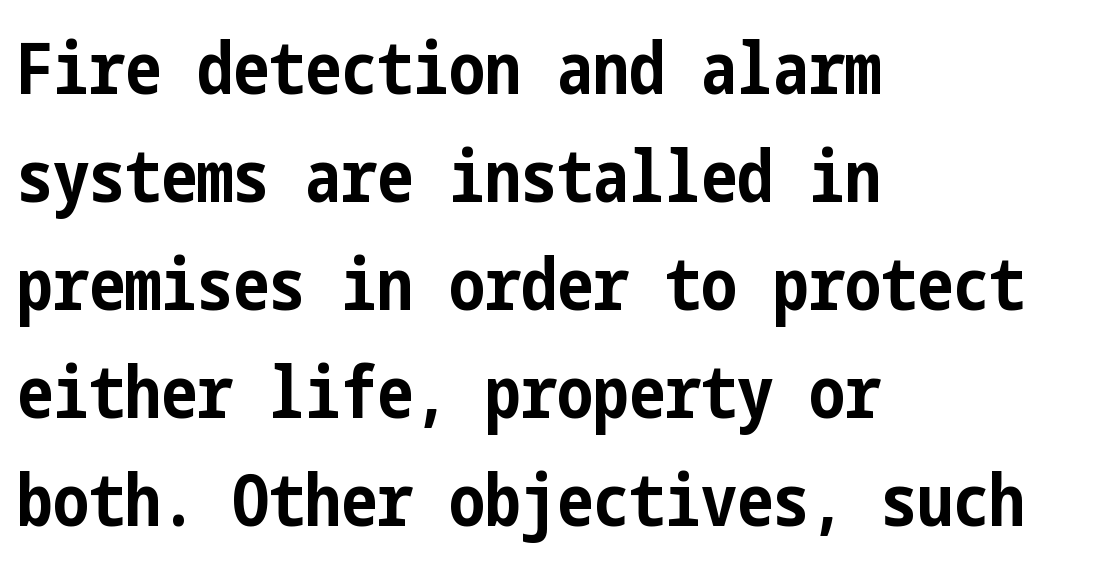
Tracking value appears to be zero — textbook default spacing. Does the type have serifs? No, each stem ends abruptly. A classic flush-left, rag-right setting is used for this passage. Stroke thickness is high; the sample reads as a true bold.
